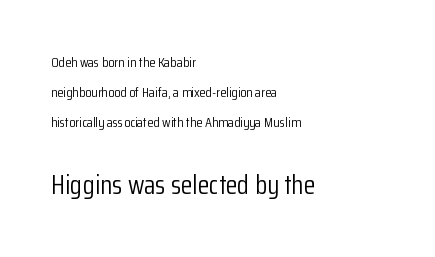
This rendering leaves character spacing at its baseline value. Compared with a centered layout, this one pins lines to the left instead. This is the regular roman posture of the typeface. Reading down the column, the eye jumps a long way to each next line. The cut favours lightness, reaching ordinary text weight at its darkest. Between these two stacked blocks, the lower one wins on size.
